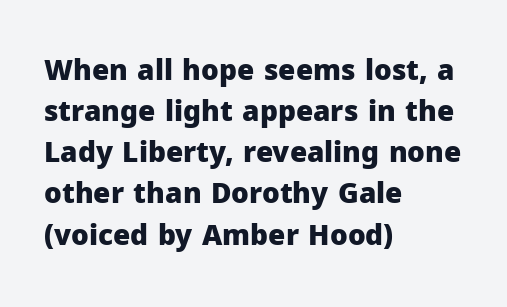
Q: Is the text bold? A: Yes.
Q: Is the text italic (slanted)? A: No, it is upright.
Q: Is the typeface a serif or a sans-serif typeface? A: Sans-serif.
Q: Is the text underlined? A: No.
Q: How is the paragraph aligned? A: Left-aligned.
Q: Is the spacing between letters normal or unusually wide? A: Normal.
Q: Is the spacing between lines tight, normal or loose? A: Normal.
Q: Width (condensed, normal, or wide)? A: Normal.
Q: Stroke contrast? A: Low.
Q: x-height? A: Medium.
Q: Monospaced? A: No.
